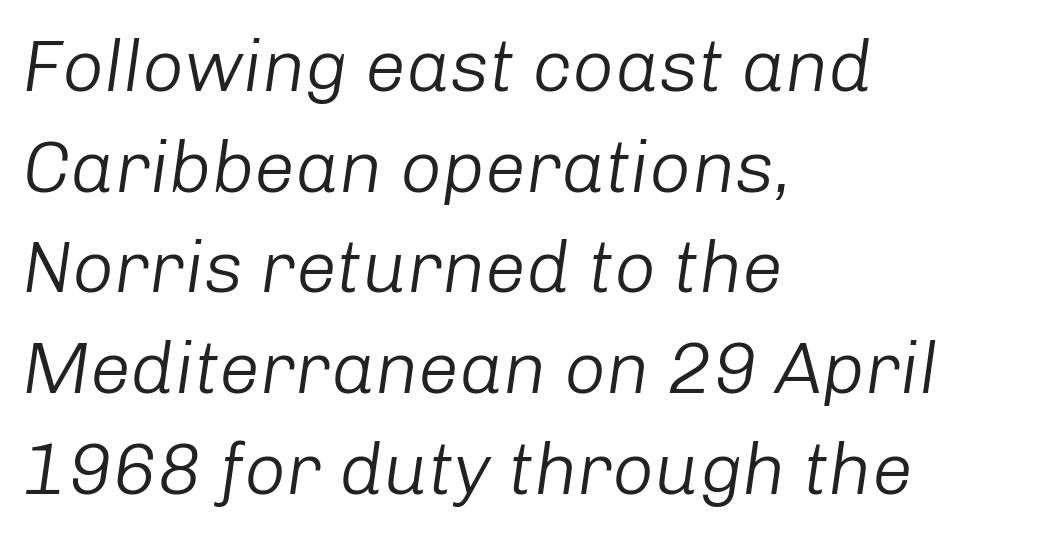
Q: Is the text bold? A: No.
Q: Is the text italic (slanted)? A: Yes, it leans right by about 8 degrees.
Q: Is the text underlined? A: No.
Q: How is the paragraph aligned? A: Left-aligned.
Q: Is the spacing between letters normal or unusually wide? A: Normal.
Q: Is the spacing between lines tight, normal or loose? A: Normal.
Q: Width (condensed, normal, or wide)? A: Normal.
Q: Stroke contrast? A: Low.
Q: x-height? A: Medium.
Q: Monospaced? A: No.
